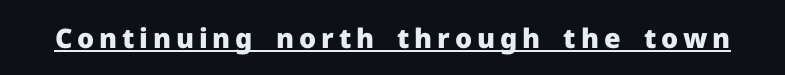
The image shows 27 px bold type, upright; set underlined.
